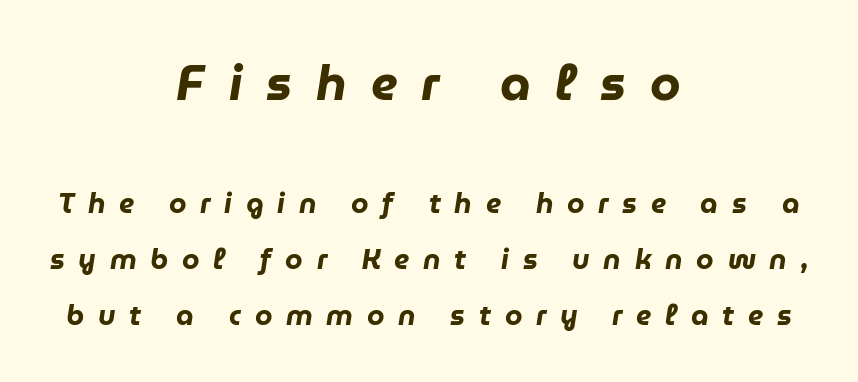
The image shows 49 px heavy type, italic (leaning right); set centered, loose line spacing (2.0x), unusually wide letter spacing (+0.49 em), not underlined; the first (top) block is 1.75x larger; low stroke contrast and a medium x-height.
